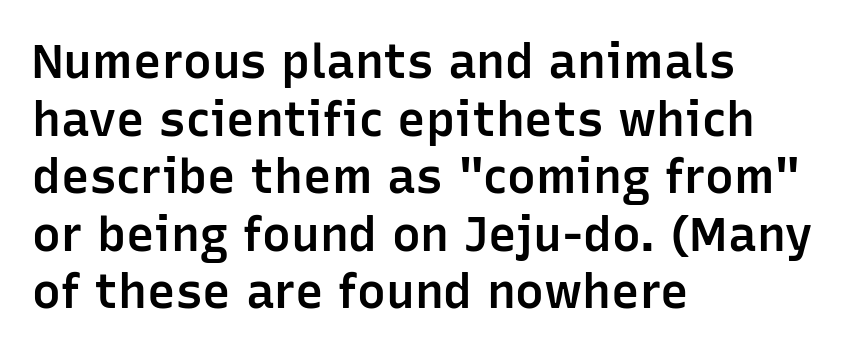
The image shows 48 px semibold sans-serif type, upright; set left-aligned, line spacing 1.2x, normal letter spacing, not underlined; low stroke contrast and a medium x-height.
